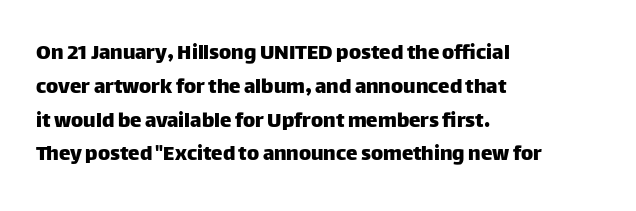
Left-aligned paragraph, ragged on the right. Compared with typical body copy, the letter spacing here is the same. A roman cut, with each character standing at attention. Baseline-to-baseline distance is the conventional proportion of letter height. The string is rendered with underlining switched off.
